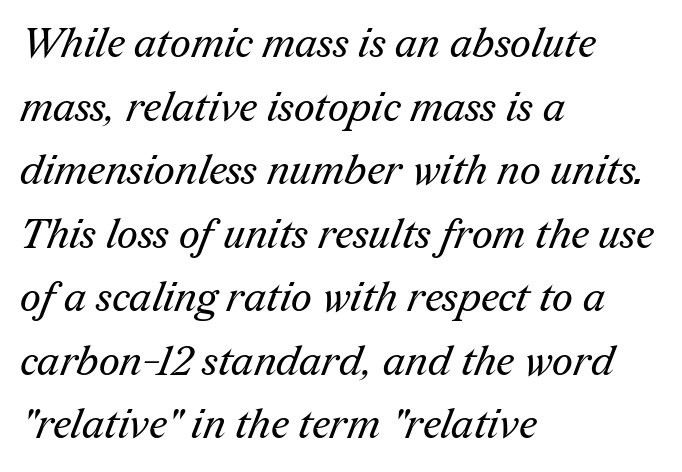
The image shows 41 px regular-weight serif type; set left-aligned, normal line spacing (1.55x), normal letter spacing, not underlined; medium stroke contrast and a medium x-height.
